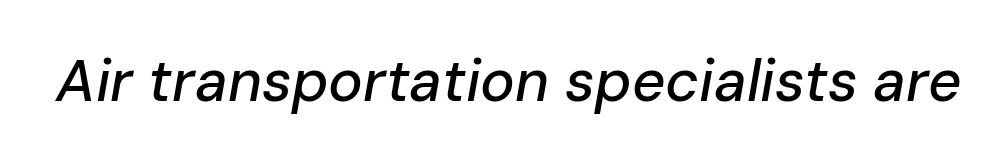
{"italic": "yes", "lean": "right", "slant_degrees": 10, "width": "normal", "stroke_contrast": "low", "x_height": "medium", "monospaced": "no", "underline": "no", "letter_spacing": "normal", "letter_spacing_em": 0.0, "glyph_px": 58}
